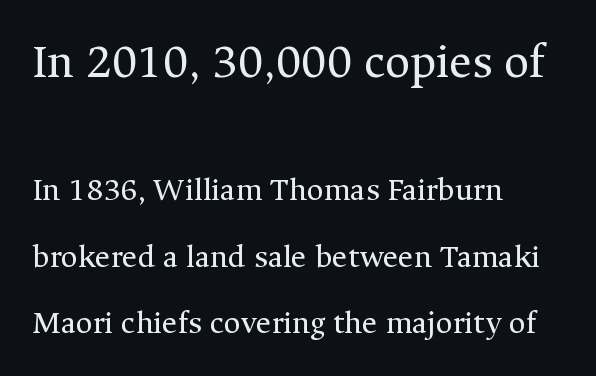
The gaps between neighbouring characters are ordinary and unremarkable. The letterforms sit at book weight or below. Look at the glyph heights: the upper group is clearly the bigger setting. Think of a printed novel: that variable character pitch is what you see here.
